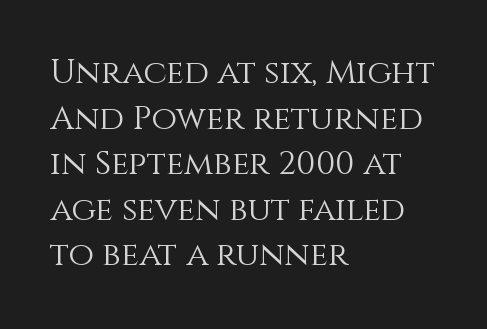
{"italic": "no", "bold": "no", "weight": "light", "width": "normal", "x_height": "large", "monospaced": "no", "underline": "no", "align": "left", "line_spacing": "normal", "line_spacing_ratio": 1.38, "letter_spacing": "normal", "letter_spacing_em": 0.0, "glyph_px": 33}
